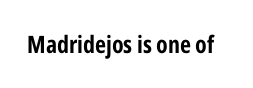
What stands out about the letter spacing? Nothing — it is the standard amount. Upright lettering throughout. Bold? Absolutely — the strokes are thick and heavy. The glyphs are unaccompanied by any horizontal stroke below them.
